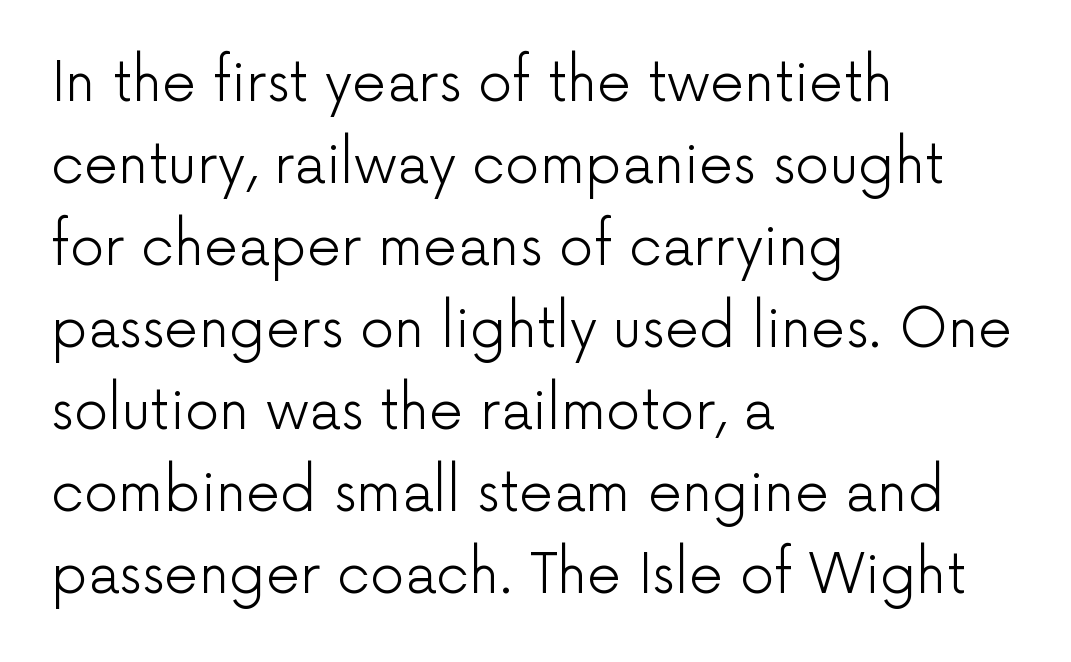
The image shows 54 px light sans-serif type, upright; set left-aligned, normal line spacing (1.52x), normal letter spacing, not underlined; low stroke contrast and a medium x-height.
